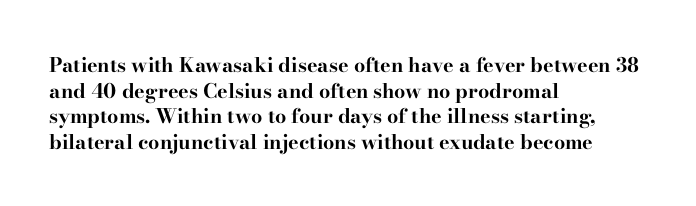
Q: Is the text bold? A: Yes.
Q: Is the text italic (slanted)? A: No, it is upright.
Q: Is the text underlined? A: No.
Q: How is the paragraph aligned? A: Left-aligned.
Q: Is the spacing between letters normal or unusually wide? A: Normal.
Q: Is the spacing between lines tight, normal or loose? A: Normal.
